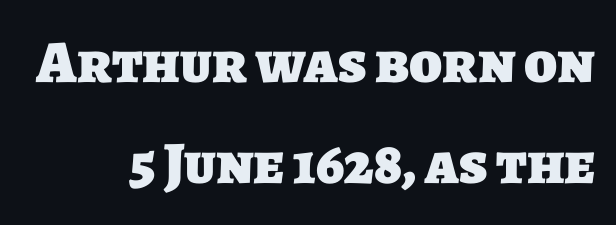
The image shows 60 px heavy sans-serif type; set right-aligned, normal line spacing (1.68x), normal letter spacing, not underlined; low stroke contrast and a large x-height.
